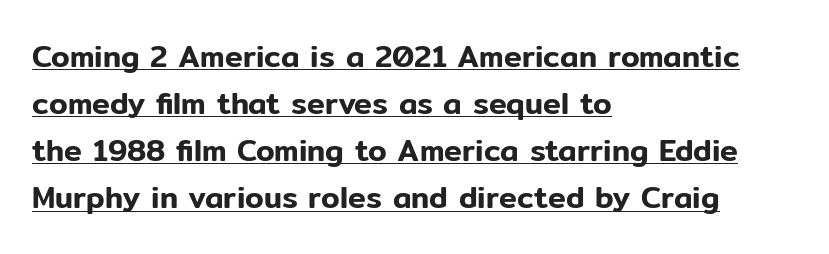
The image shows 30 px sans-serif type, upright; set left-aligned, normal line spacing (1.57x), normal letter spacing, underlined; low stroke contrast and a medium x-height.
